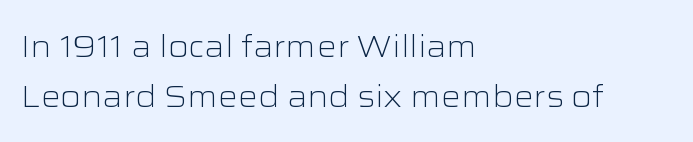
{"serif": "no", "italic": "no", "bold": "no", "weight": "light", "width": "wide", "stroke_contrast": "low", "x_height": "medium", "monospaced": "no", "underline": "no", "align": "left", "line_spacing": "normal", "line_spacing_ratio": 1.6, "letter_spacing": "normal", "letter_spacing_em": 0.0, "glyph_px": 31}
